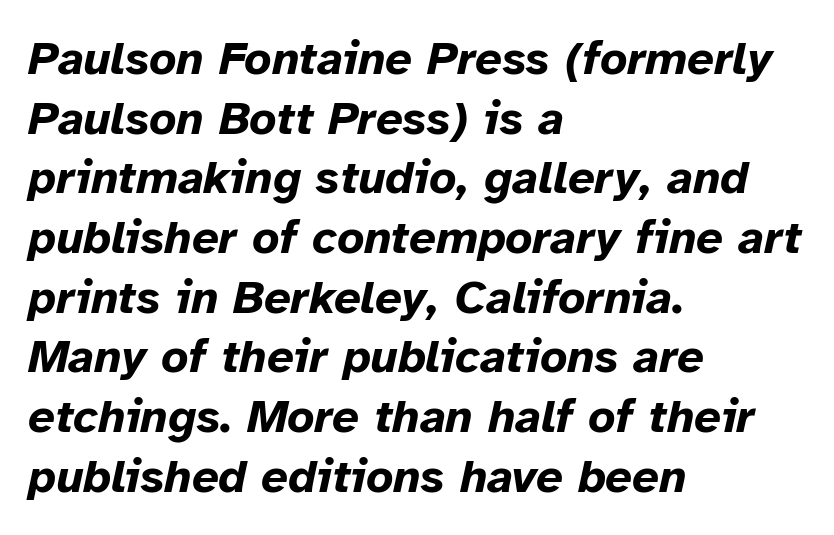
The image shows 47 px bold type, italic (leaning right); set left-aligned, normal line spacing (1.27x), normal letter spacing, not underlined; low stroke contrast and a medium x-height.
